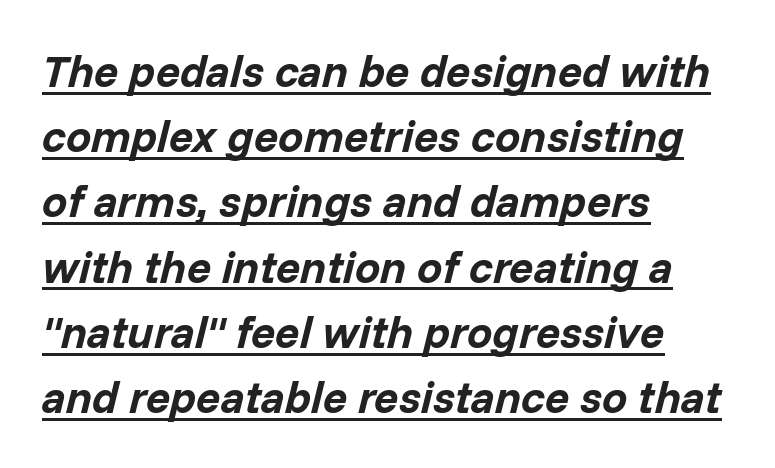
Does the lettering tilt? It does — this is italic. Here the designer chose a conventional face with non-uniform glyph widths. The designer left line spacing at the default. In designer terms, the underline attribute is active on this setting.
